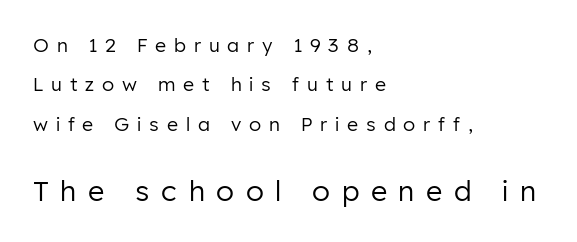
{"serif": "no", "italic": "no", "bold": "no", "weight": "regular", "width": "normal", "stroke_contrast": "low", "x_height": "medium", "monospaced": "no", "underline": "no", "align": "left", "line_spacing": "loose", "line_spacing_ratio": 2.07, "letter_spacing": "wide", "letter_spacing_em": 0.41, "larger_block": "second", "size_ratio": 1.47, "glyph_px": 28}
